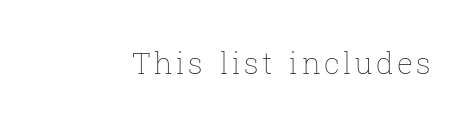
Q: Is the text bold? A: No.
Q: Is the text italic (slanted)? A: No, it is upright.
Q: Is the text underlined? A: No.
Q: Width (condensed, normal, or wide)? A: Normal.
Q: Stroke contrast? A: Low.
Q: x-height? A: Medium.
Q: Monospaced? A: No.
